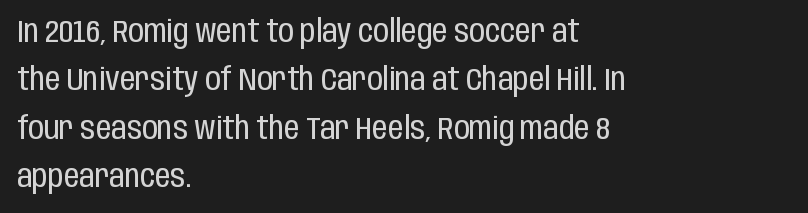
Q: Is the text bold? A: No.
Q: Is the text italic (slanted)? A: No, it is upright.
Q: Is the typeface a serif or a sans-serif typeface? A: Sans-serif.
Q: Is the text underlined? A: No.
Q: How is the paragraph aligned? A: Left-aligned.
Q: Is the spacing between letters normal or unusually wide? A: Normal.
Q: Is the spacing between lines tight, normal or loose? A: Normal.
Q: Width (condensed, normal, or wide)? A: Condensed.
Q: Stroke contrast? A: Low.
Q: x-height? A: Large.
Q: Monospaced? A: No.
